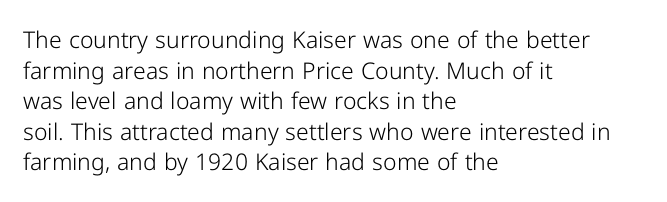
The image shows 23 px text type, upright; set left-aligned, normal line spacing (1.33x), normal letter spacing, not underlined.
